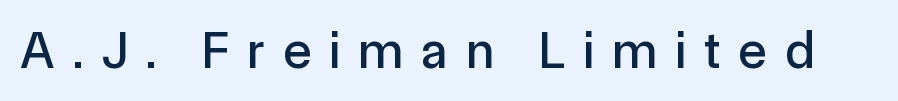
Q: Is the text italic (slanted)? A: No, it is upright.
Q: Is the typeface a serif or a sans-serif typeface? A: Sans-serif.
Q: Is the text underlined? A: No.
Q: Is the spacing between letters normal or unusually wide? A: Unusually wide.
Q: Width (condensed, normal, or wide)? A: Normal.
Q: x-height? A: Medium.
Q: Monospaced? A: No.
